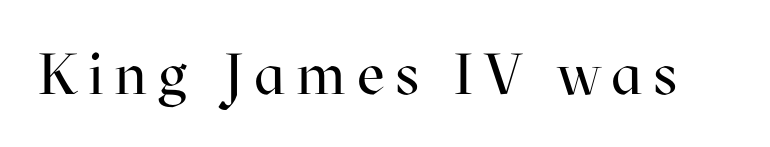
Q: Is the text bold? A: No.
Q: Is the text italic (slanted)? A: No, it is upright.
Q: Is the typeface a serif or a sans-serif typeface? A: Serif.
Q: Is the text underlined? A: No.
Q: Width (condensed, normal, or wide)? A: Normal.
Q: Stroke contrast? A: High.
Q: x-height? A: Medium.
Q: Monospaced? A: No.
